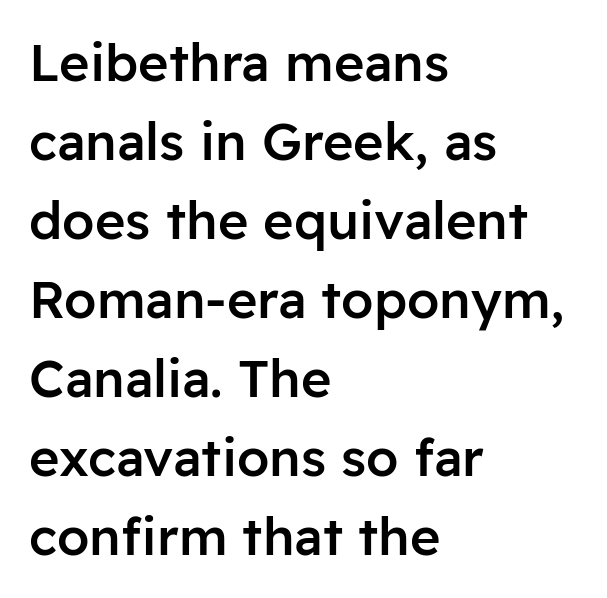
It's the straight-up-and-down kind of type. Type style note: lacks serifs. The text block is weighted toward the left margin, trailing off unevenly rightward. Has an underline been added? It has not. Is this a fixed-width face? No — the glyphs have proportional, varying widths. This rendering leaves character spacing at its baseline value.
